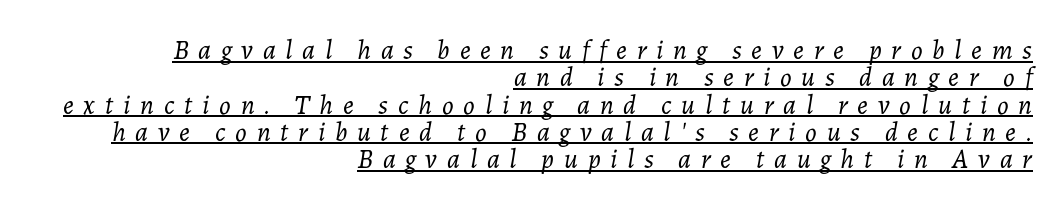
{"italic": "yes", "lean": "right", "slant_degrees": 7, "bold": "no", "underline": "yes", "align": "right", "line_spacing": "tight", "line_spacing_ratio": 1.01, "letter_spacing": "wide", "letter_spacing_em": 0.36, "glyph_px": 27}
